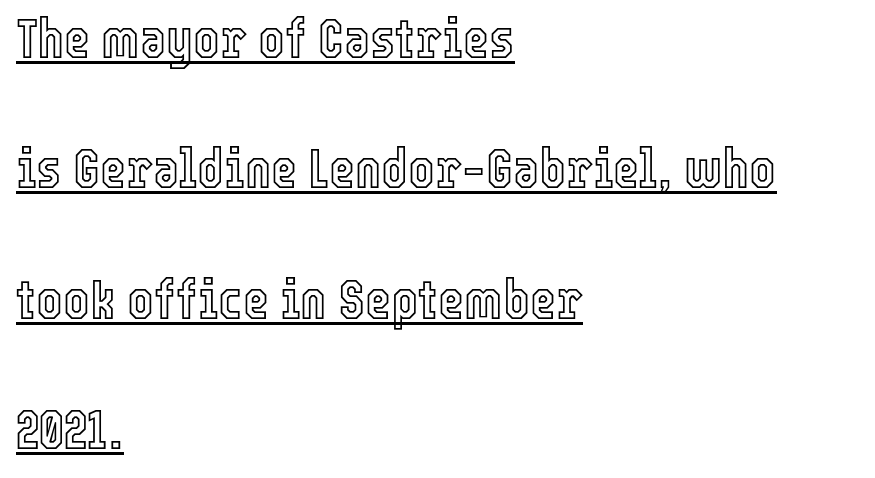
The image shows 56 px condensed type, upright; set left-aligned, loose line spacing (2.33x), normal letter spacing, underlined; a medium x-height.
